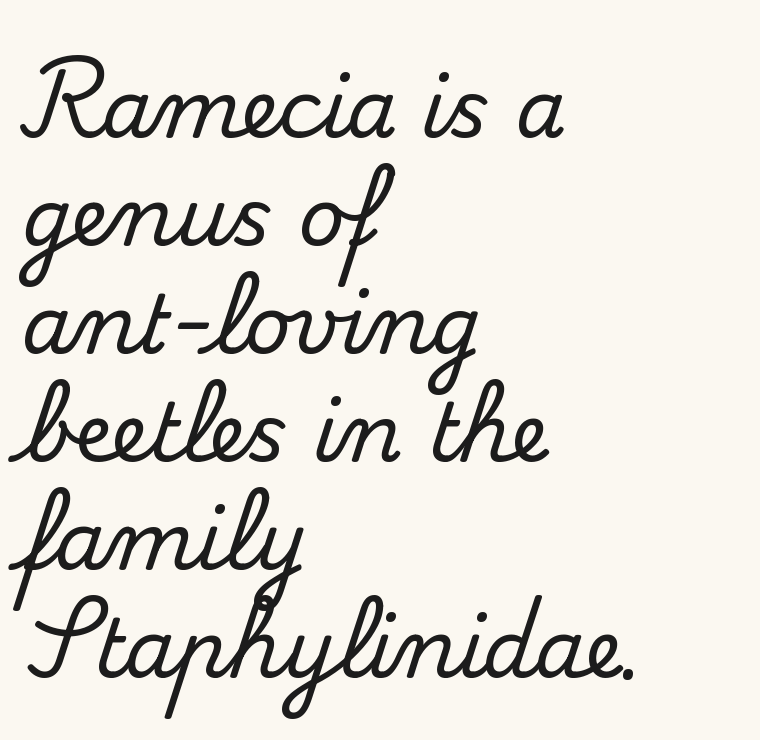
Q: Is the text italic (slanted)? A: Yes.
Q: Is the text underlined? A: No.
Q: How is the paragraph aligned? A: Left-aligned.
Q: Is the spacing between letters normal or unusually wide? A: Normal.
Q: Is the spacing between lines tight, normal or loose? A: Normal.
Q: Width (condensed, normal, or wide)? A: Normal.
Q: Stroke contrast? A: Medium.
Q: x-height? A: Small.
Q: Monospaced? A: No.
